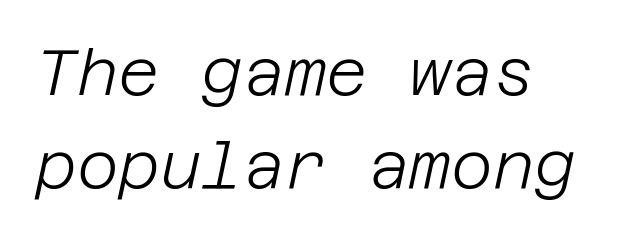
Q: Is the text bold? A: No.
Q: Is the text italic (slanted)? A: Yes, it leans right by about 12 degrees.
Q: Is the text underlined? A: No.
Q: How is the paragraph aligned? A: Left-aligned.
Q: Is the spacing between letters normal or unusually wide? A: Normal.
Q: Is the spacing between lines tight, normal or loose? A: Normal.
Q: Width (condensed, normal, or wide)? A: Normal.
Q: Stroke contrast? A: Low.
Q: x-height? A: Large.
